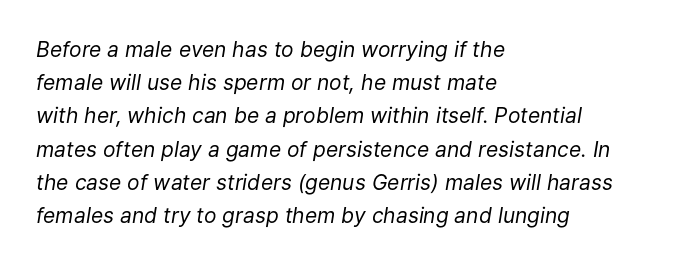
Q: Is the text bold? A: No.
Q: Is the text italic (slanted)? A: Yes, it leans right by about 9 degrees.
Q: Is the text underlined? A: No.
Q: How is the paragraph aligned? A: Left-aligned.
Q: Is the spacing between letters normal or unusually wide? A: Normal.
Q: Is the spacing between lines tight, normal or loose? A: Normal.
